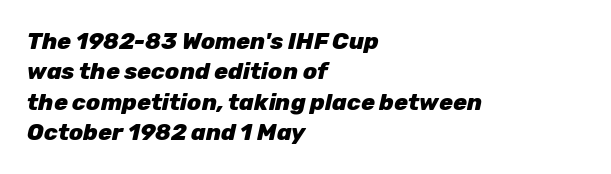
The image shows 23 px bold type, italic (leaning right); set left-aligned, normal line spacing (1.32x), normal letter spacing, not underlined.
